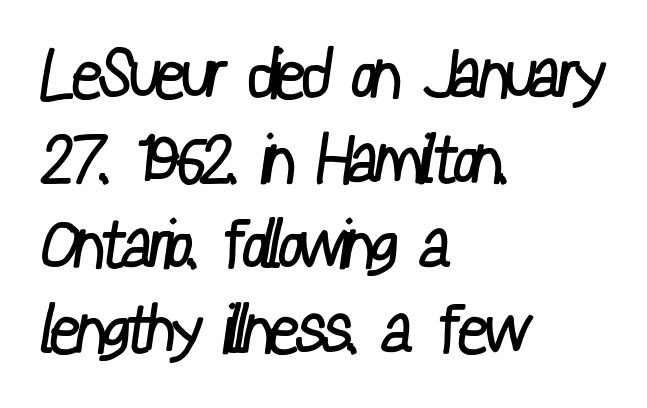
{"serif": "no", "bold": "no", "weight": "regular", "width": "condensed", "stroke_contrast": "low", "x_height": "medium", "monospaced": "no", "underline": "no", "align": "left", "line_spacing": "normal", "line_spacing_ratio": 1.27, "letter_spacing": "normal", "letter_spacing_em": 0.0, "glyph_px": 67}
